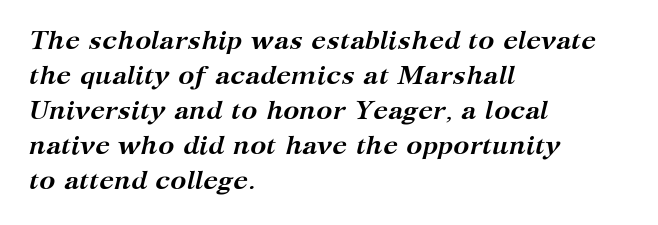
Q: Is the text bold? A: Yes.
Q: Is the text italic (slanted)? A: Yes, it leans right by about 12 degrees.
Q: Is the text underlined? A: No.
Q: How is the paragraph aligned? A: Left-aligned.
Q: Is the spacing between letters normal or unusually wide? A: Normal.
Q: Is the spacing between lines tight, normal or loose? A: Normal.
